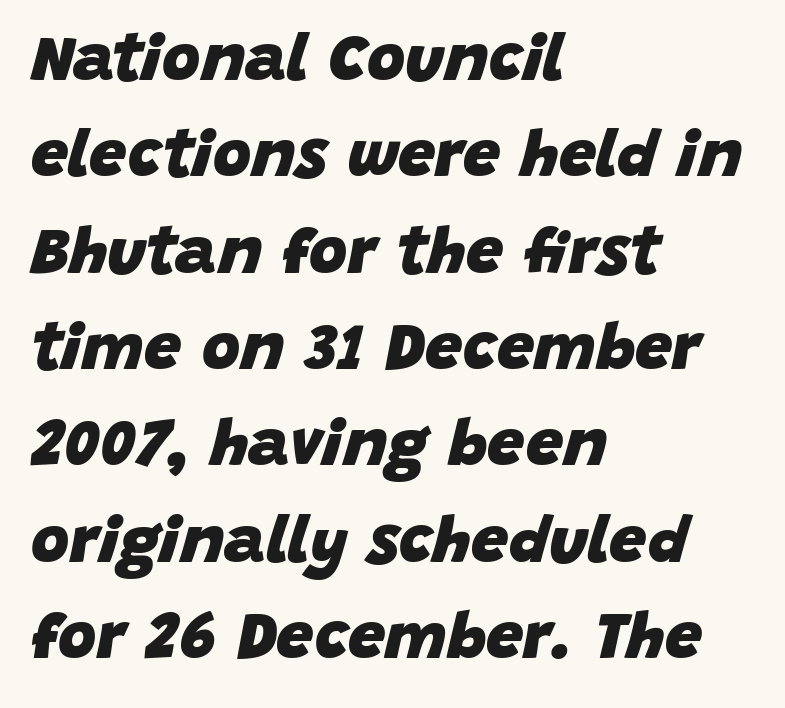
{"italic": "yes", "lean": "right", "slant_degrees": 15, "bold": "yes", "weight": "heavy", "width": "normal", "stroke_contrast": "low", "x_height": "large", "monospaced": "no", "underline": "no", "align": "left", "line_spacing": "normal", "line_spacing_ratio": 1.46, "letter_spacing": "normal", "letter_spacing_em": 0.0, "glyph_px": 66}
